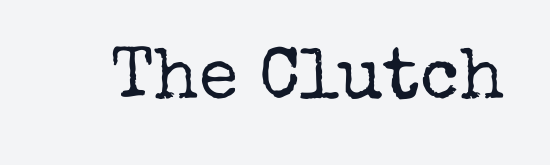
Q: Is the text bold? A: No.
Q: Is the text italic (slanted)? A: No, it is upright.
Q: Is the typeface a serif or a sans-serif typeface? A: Serif.
Q: Is the text underlined? A: No.
Q: Is the spacing between letters normal or unusually wide? A: Normal.
Q: Width (condensed, normal, or wide)? A: Normal.
Q: Stroke contrast? A: Low.
Q: x-height? A: Medium.
Q: Monospaced? A: No.
